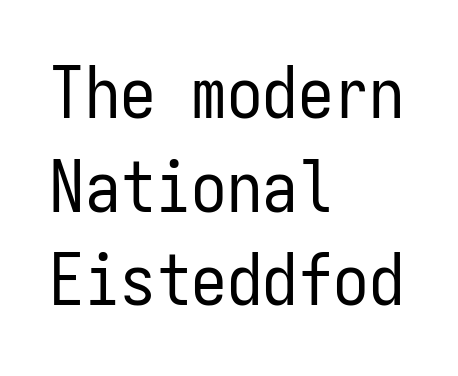
{"serif": "no", "italic": "no", "bold": "no", "weight": "regular", "width": "condensed", "stroke_contrast": "low", "x_height": "medium", "monospaced": "yes", "underline": "no", "align": "left", "line_spacing": "normal", "line_spacing_ratio": 1.32, "letter_spacing": "normal", "letter_spacing_em": 0.0, "glyph_px": 71}
